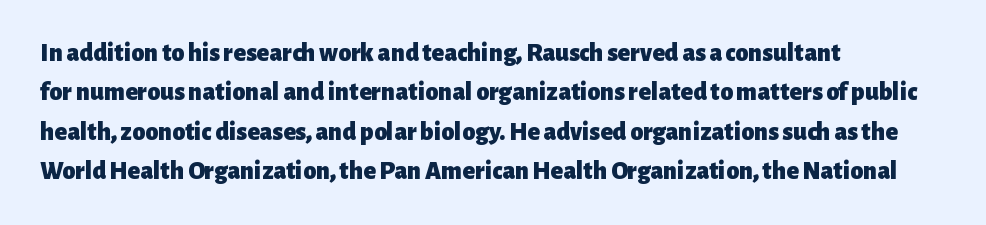
Typeset ragged right — the left edge is the straight one. The passage shown is not underscored anywhere. The lettering stays uniformly vertical, giving the passage a roman look. Short note: letters normally spaced.
